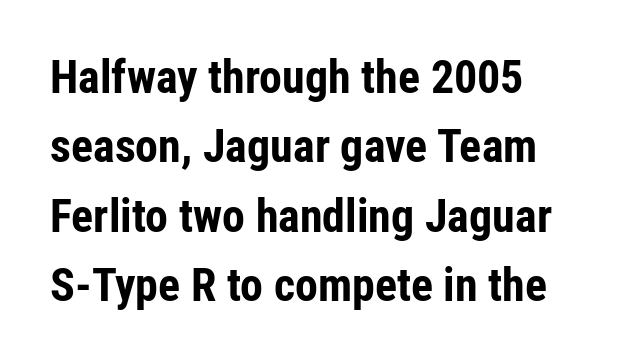
Q: Is the text bold? A: Yes.
Q: Is the text italic (slanted)? A: No, it is upright.
Q: Is the typeface a serif or a sans-serif typeface? A: Sans-serif.
Q: Is the text underlined? A: No.
Q: How is the paragraph aligned? A: Left-aligned.
Q: Is the spacing between letters normal or unusually wide? A: Normal.
Q: Is the spacing between lines tight, normal or loose? A: Normal.
Q: Width (condensed, normal, or wide)? A: Condensed.
Q: Stroke contrast? A: Low.
Q: x-height? A: Medium.
Q: Monospaced? A: No.
